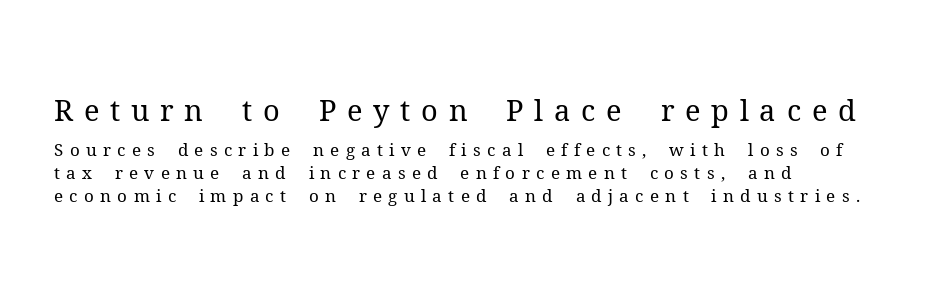
{"serif": "yes", "italic": "no", "bold": "no", "weight": "regular", "width": "normal", "stroke_contrast": "medium", "x_height": "medium", "monospaced": "no", "underline": "no", "align": "left", "line_spacing": "normal", "line_spacing_ratio": 1.34, "letter_spacing": "wide", "letter_spacing_em": 0.37, "larger_block": "first", "size_ratio": 1.71, "glyph_px": 29}
